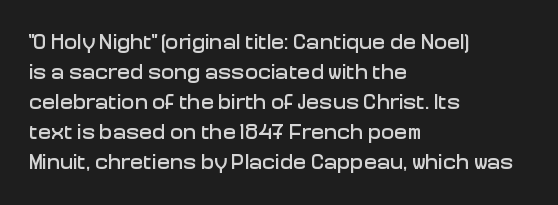
Q: Is the text italic (slanted)? A: No, it is upright.
Q: Is the text underlined? A: No.
Q: How is the paragraph aligned? A: Left-aligned.
Q: Is the spacing between letters normal or unusually wide? A: Normal.
Q: Is the spacing between lines tight, normal or loose? A: Normal.
